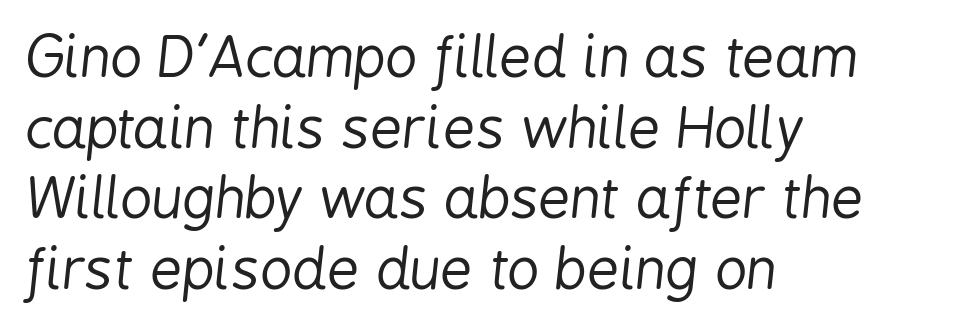
Q: Is the text bold? A: No.
Q: Is the text italic (slanted)? A: Yes, it leans right by about 6 degrees.
Q: Is the text underlined? A: No.
Q: How is the paragraph aligned? A: Left-aligned.
Q: Is the spacing between letters normal or unusually wide? A: Normal.
Q: Is the spacing between lines tight, normal or loose? A: Normal.
Q: Width (condensed, normal, or wide)? A: Condensed.
Q: Stroke contrast? A: Low.
Q: x-height? A: Medium.
Q: Monospaced? A: No.
